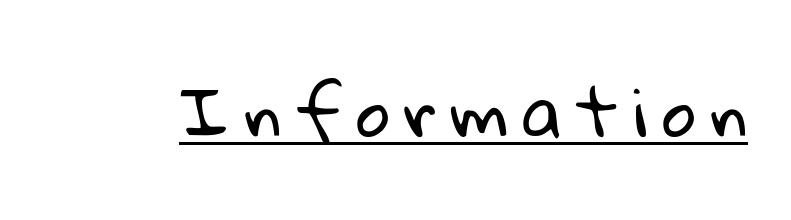
The letterforms sit at book weight or below. In terms of letterspacing, this is a distinctly airy, spread setting. The characters display no serif detailing; their extremities are plain. Looks like regular typesetting: each glyph gets only the width it needs. Is there an underline? Yes — a line sits under the letters.
